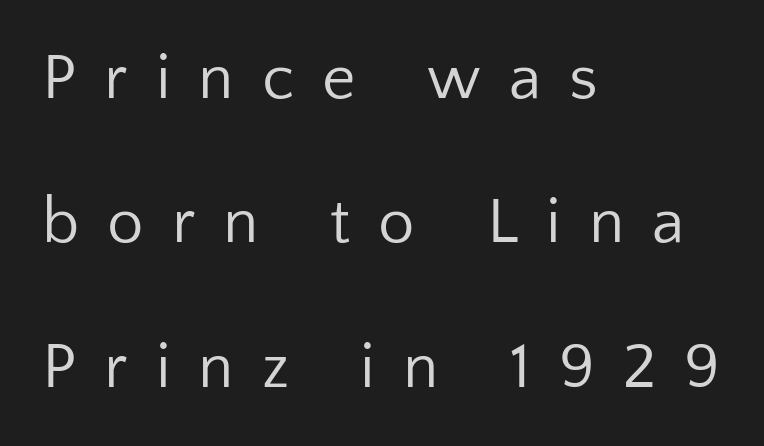
The image shows 65 px regular-weight sans-serif type, upright; set left-aligned, loose line spacing (2.22x), unusually wide letter spacing (+0.43 em), not underlined; low stroke contrast and a medium x-height.
